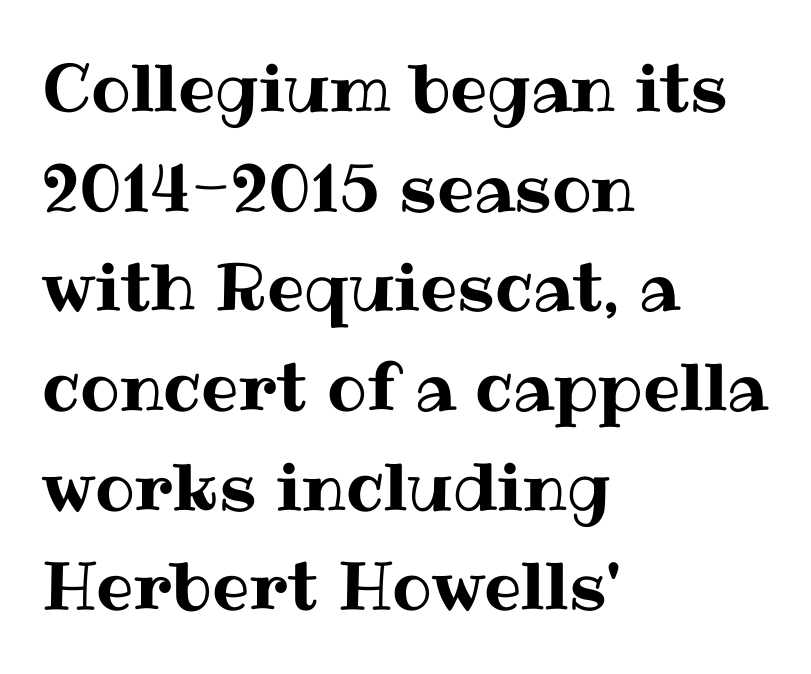
{"italic": "no", "width": "normal", "stroke_contrast": "medium", "x_height": "medium", "monospaced": "no", "underline": "no", "align": "left", "line_spacing": "normal", "line_spacing_ratio": 1.51, "letter_spacing": "normal", "letter_spacing_em": 0.0, "glyph_px": 66}
